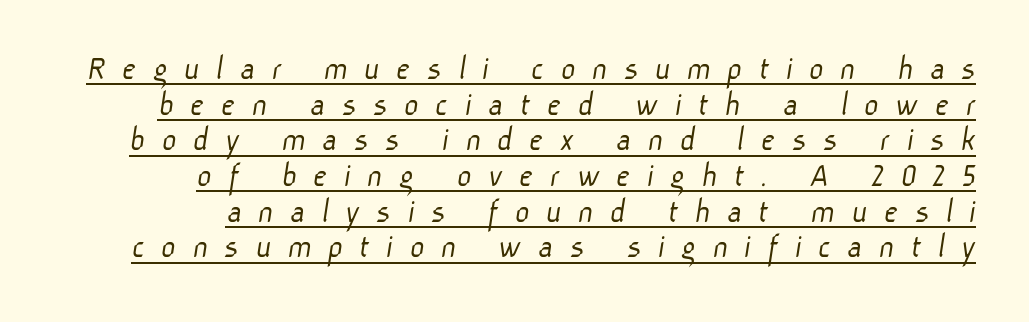
Q: Is the text bold? A: No.
Q: Is the typeface a serif or a sans-serif typeface? A: Sans-serif.
Q: Is the text underlined? A: Yes.
Q: How is the paragraph aligned? A: Right-aligned.
Q: Is the spacing between letters normal or unusually wide? A: Unusually wide.
Q: Is the spacing between lines tight, normal or loose? A: Tight.
Q: Width (condensed, normal, or wide)? A: Normal.
Q: Stroke contrast? A: Low.
Q: x-height? A: Medium.
Q: Monospaced? A: No.
